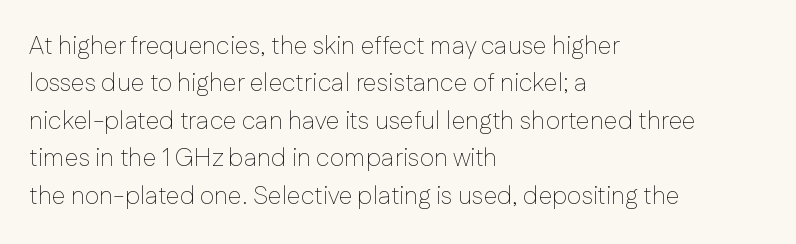
In CSS terms this would be text-align: left. Descenders are the only things crossing below the line. One glance says typical: line gaps are just what's usual. This is the regular roman posture of the typeface.
